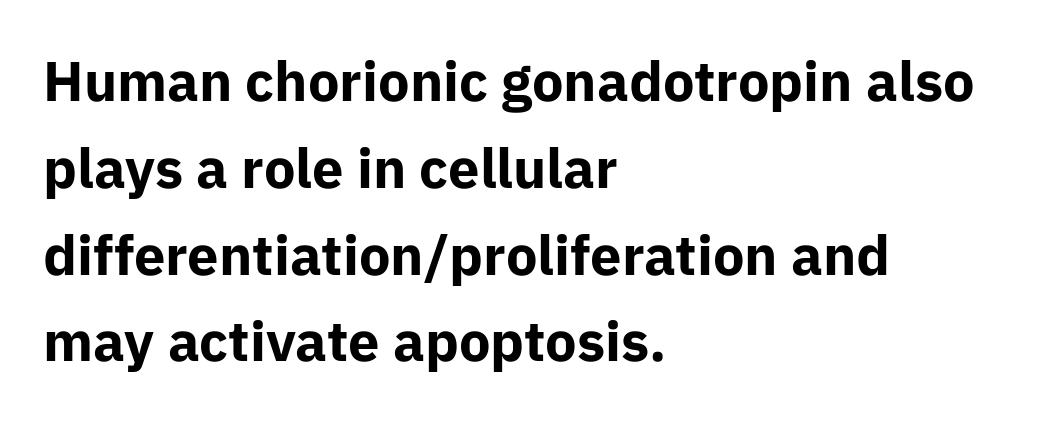
{"serif": "no", "italic": "no", "bold": "yes", "weight": "bold", "width": "normal", "stroke_contrast": "low", "x_height": "medium", "monospaced": "no", "underline": "no", "align": "left", "line_spacing": "normal", "line_spacing_ratio": 1.55, "letter_spacing": "normal", "letter_spacing_em": 0.0, "glyph_px": 56}
